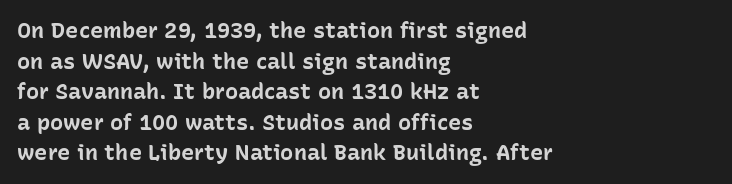
Q: Is the text bold? A: Yes.
Q: Is the text italic (slanted)? A: No, it is upright.
Q: Is the text underlined? A: No.
Q: How is the paragraph aligned? A: Left-aligned.
Q: Is the spacing between letters normal or unusually wide? A: Normal.
Q: Is the spacing between lines tight, normal or loose? A: Normal.
